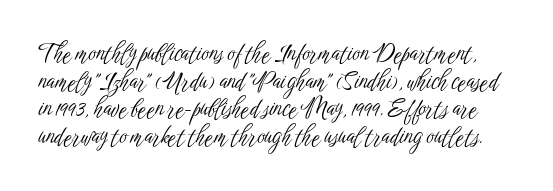
{"bold": "no", "underline": "no", "line_spacing_ratio": 1.2, "letter_spacing": "normal", "letter_spacing_em": 0.0, "glyph_px": 23}
